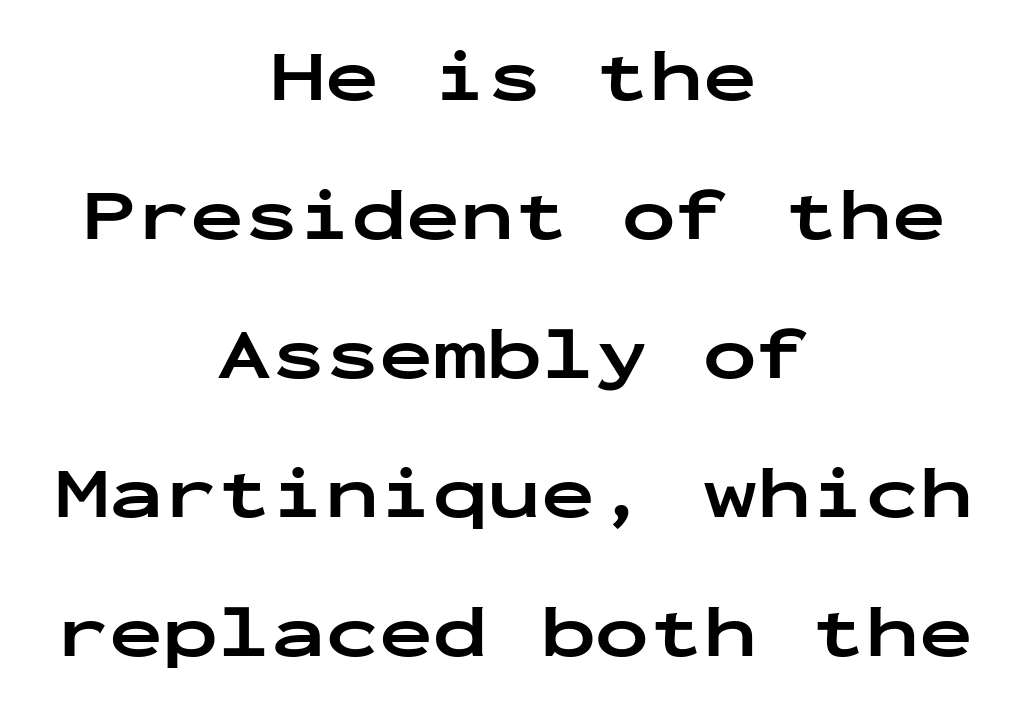
{"serif": "no", "italic": "no", "bold": "yes", "weight": "bold", "width": "wide", "stroke_contrast": "low", "x_height": "medium", "monospaced": "yes", "underline": "no", "align": "center", "line_spacing": "loose", "line_spacing_ratio": 1.93, "letter_spacing": "normal", "letter_spacing_em": 0.0, "glyph_px": 72}
